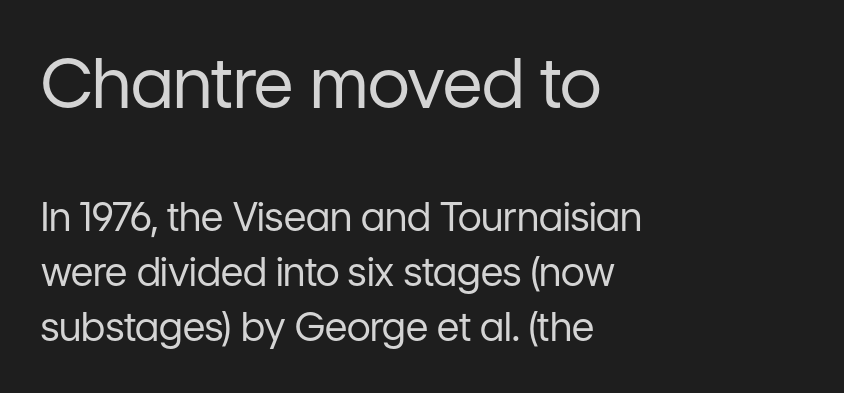
The image shows 69 px regular-weight sans-serif type, upright; set left-aligned, normal line spacing (1.41x), normal letter spacing, not underlined; the first (top) block is 1.77x larger; low stroke contrast and a medium x-height.
